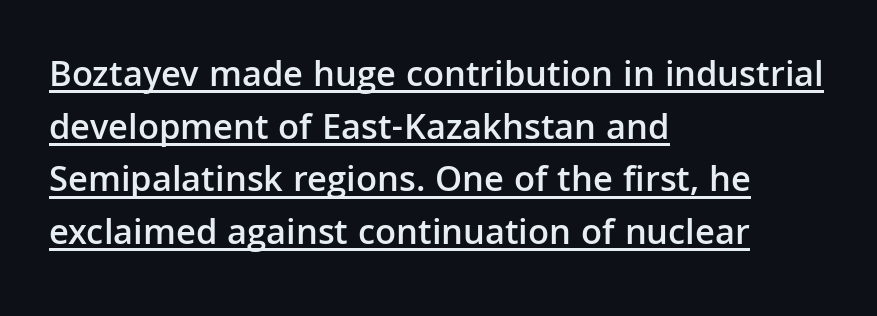
The image shows 37 px semibold sans-serif type, upright; set left-aligned, normal line spacing (1.42x), normal letter spacing, underlined; low stroke contrast and a medium x-height.
